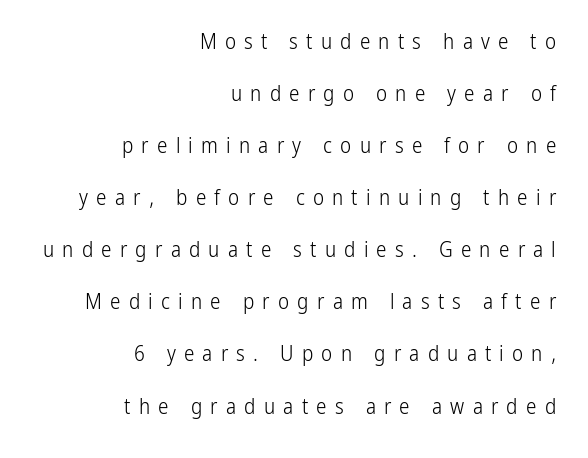
{"italic": "no", "bold": "no", "underline": "no", "align": "right", "line_spacing": "loose", "line_spacing_ratio": 2.48, "letter_spacing": "wide", "letter_spacing_em": 0.39, "glyph_px": 21}
